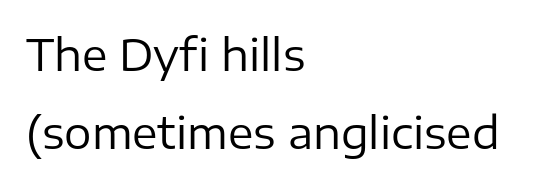
This rendering leaves character spacing at its baseline value. Visually the block forms a straight wall on the left and a jagged coastline on the right. Unbolded letterforms with no extra heft. Proportional: the letters do not fall into vertical columns.
